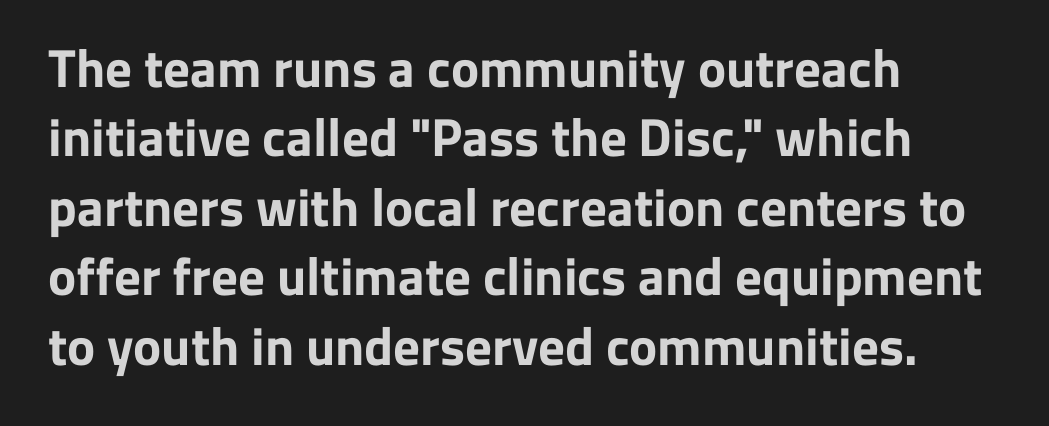
Q: Is the text bold? A: Yes.
Q: Is the text italic (slanted)? A: No, it is upright.
Q: Is the typeface a serif or a sans-serif typeface? A: Sans-serif.
Q: Is the text underlined? A: No.
Q: How is the paragraph aligned? A: Left-aligned.
Q: Is the spacing between letters normal or unusually wide? A: Normal.
Q: Is the spacing between lines tight, normal or loose? A: Normal.
Q: Width (condensed, normal, or wide)? A: Normal.
Q: Stroke contrast? A: Low.
Q: x-height? A: Medium.
Q: Monospaced? A: No.
